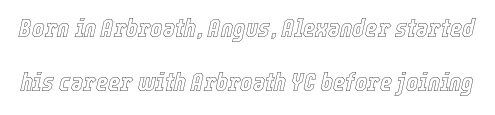
Vertically, the passage feels expansive, rows floating well apart. Quick note: italic. Compared with typical body copy, the letter spacing here is the same. Bare-footed words on every line.
